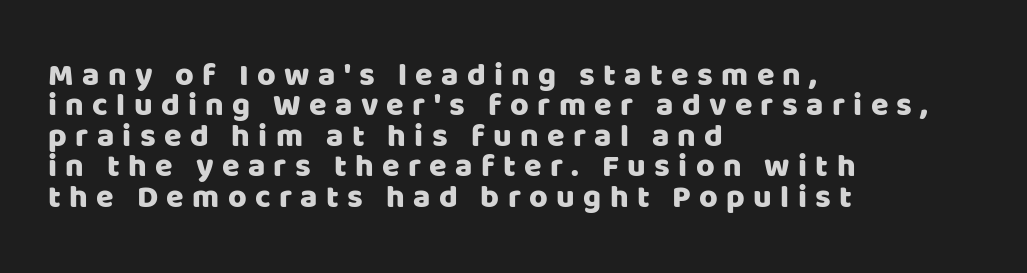
The image shows 32 px sans-serif type, upright; set left-aligned, tight line spacing (0.95x), unusually wide letter spacing (+0.26 em), not underlined; low stroke contrast and a large x-height.
